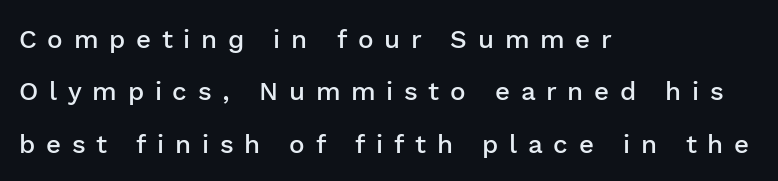
{"italic": "no", "bold": "semi", "underline": "no", "align": "left", "line_spacing": "loose", "line_spacing_ratio": 2.01, "letter_spacing": "wide", "letter_spacing_em": 0.41, "glyph_px": 26}
